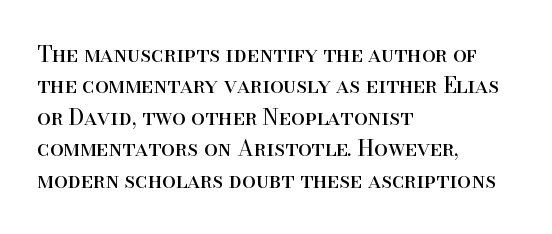
{"italic": "no", "bold": "no", "underline": "no", "align": "left", "line_spacing": "normal", "line_spacing_ratio": 1.43, "letter_spacing": "normal", "letter_spacing_em": 0.0, "glyph_px": 22}
